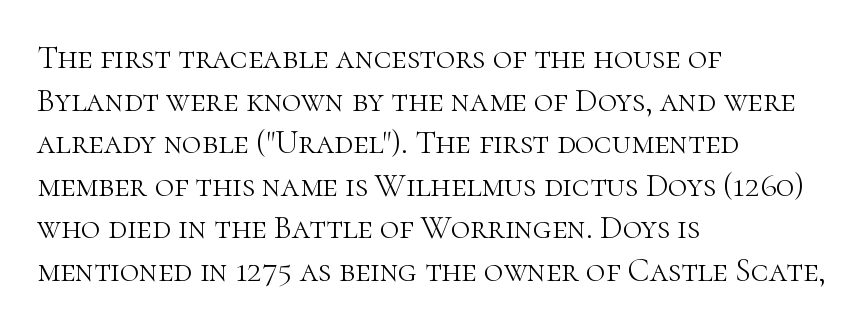
{"serif": "yes", "italic": "no", "bold": "no", "weight": "light", "width": "normal", "stroke_contrast": "high", "x_height": "medium", "monospaced": "no", "underline": "no", "align": "left", "line_spacing": "normal", "line_spacing_ratio": 1.29, "letter_spacing": "normal", "letter_spacing_em": 0.0, "glyph_px": 33}
